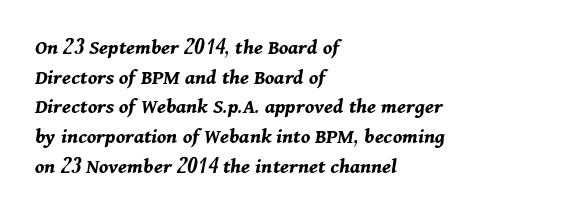
{"italic": "yes", "lean": "right", "slant_degrees": 11, "bold": "yes", "underline": "no", "align": "left", "line_spacing": "normal", "line_spacing_ratio": 1.35, "letter_spacing": "normal", "letter_spacing_em": 0.0, "glyph_px": 22}
